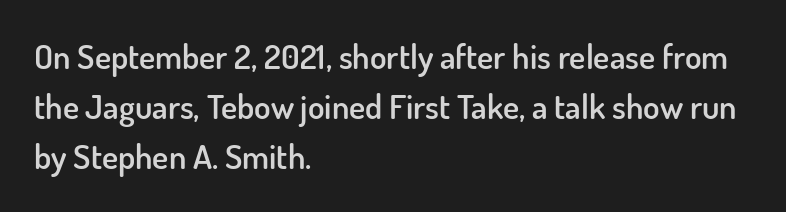
Q: Is the text bold? A: Semi-bold.
Q: Is the text italic (slanted)? A: No, it is upright.
Q: Is the typeface a serif or a sans-serif typeface? A: Sans-serif.
Q: Is the text underlined? A: No.
Q: How is the paragraph aligned? A: Left-aligned.
Q: Is the spacing between letters normal or unusually wide? A: Normal.
Q: Is the spacing between lines tight, normal or loose? A: Normal.
Q: Width (condensed, normal, or wide)? A: Normal.
Q: Stroke contrast? A: Low.
Q: x-height? A: Small.
Q: Monospaced? A: No.
